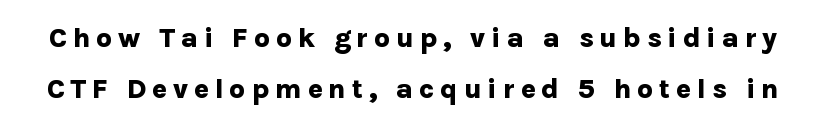
Q: Is the text bold? A: Yes.
Q: Is the text italic (slanted)? A: No, it is upright.
Q: Is the typeface a serif or a sans-serif typeface? A: Sans-serif.
Q: Is the text underlined? A: No.
Q: Is the spacing between letters normal or unusually wide? A: Unusually wide.
Q: Width (condensed, normal, or wide)? A: Normal.
Q: Stroke contrast? A: Low.
Q: x-height? A: Medium.
Q: Monospaced? A: No.
